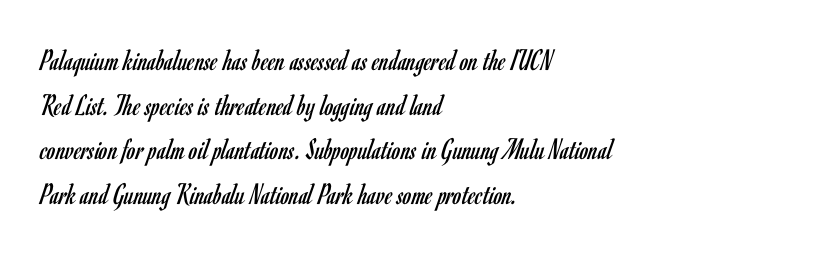
Q: Is the text bold? A: No.
Q: Is the text italic (slanted)? A: Yes.
Q: Is the typeface a serif or a sans-serif typeface? A: Sans-serif.
Q: Is the text underlined? A: No.
Q: How is the paragraph aligned? A: Left-aligned.
Q: Is the spacing between letters normal or unusually wide? A: Normal.
Q: Is the spacing between lines tight, normal or loose? A: Normal.
Q: Width (condensed, normal, or wide)? A: Condensed.
Q: Stroke contrast? A: Low.
Q: x-height? A: Small.
Q: Monospaced? A: No.
